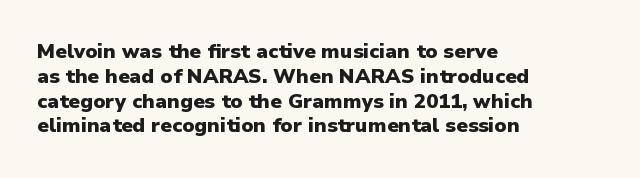
Q: Is the text bold? A: Yes.
Q: Is the text italic (slanted)? A: No, it is upright.
Q: Is the text underlined? A: No.
Q: How is the paragraph aligned? A: Left-aligned.
Q: Is the spacing between letters normal or unusually wide? A: Normal.
